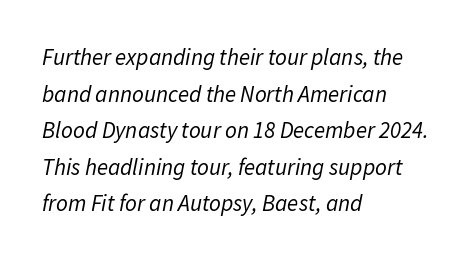
Q: Is the text bold? A: No.
Q: Is the text italic (slanted)? A: Yes, it leans right by about 11 degrees.
Q: Is the text underlined? A: No.
Q: How is the paragraph aligned? A: Left-aligned.
Q: Is the spacing between letters normal or unusually wide? A: Normal.
Q: Is the spacing between lines tight, normal or loose? A: Normal.
